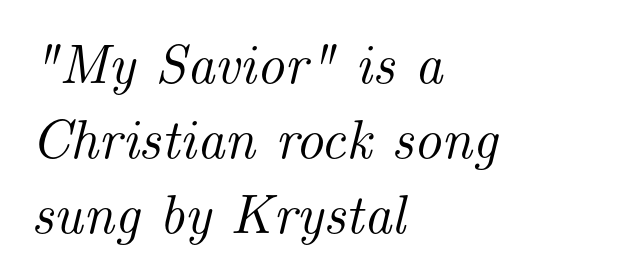
The image shows 55 px serif type, italic (leaning right); set left-aligned, normal line spacing (1.36x), normal letter spacing, not underlined; medium stroke contrast and a small x-height.
